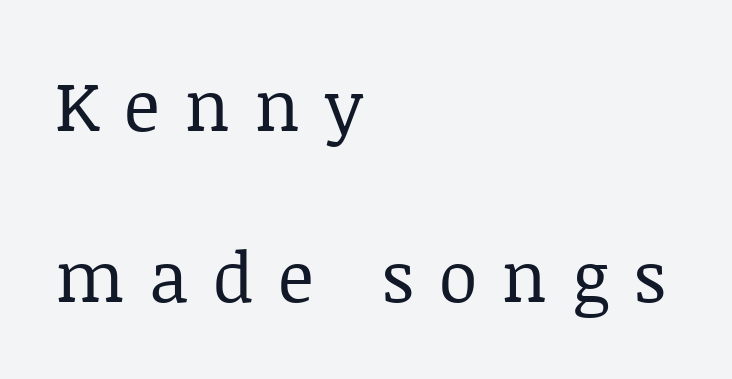
Look at the tracking — it's clearly loosened, letters drifting apart. Which margin do the lines hug? The left one — the right edge is uneven. Only glyphs here, with clear space below each row. Proportional: the letters do not fall into vertical columns. Tall strokes in this sample are plumb rather than angled.
